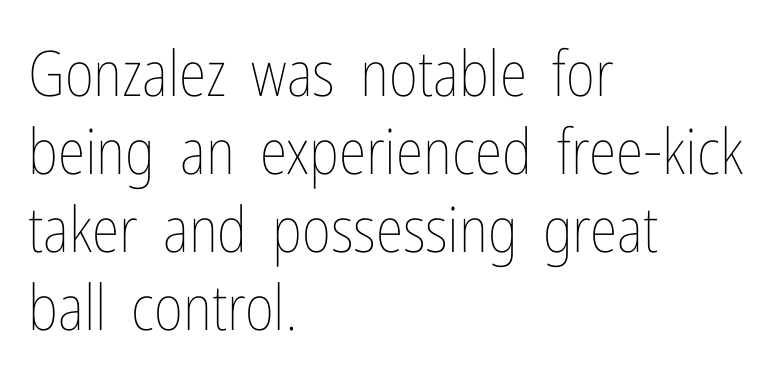
The rendering uses natural spacing where letterforms have individual widths. These lines were composed using upright roman letters. The glyphs are unaccompanied by any horizontal stroke below them. These lines stack with their left ends in a neat column. Inter-character spacing is left at the font's built-in metrics.
